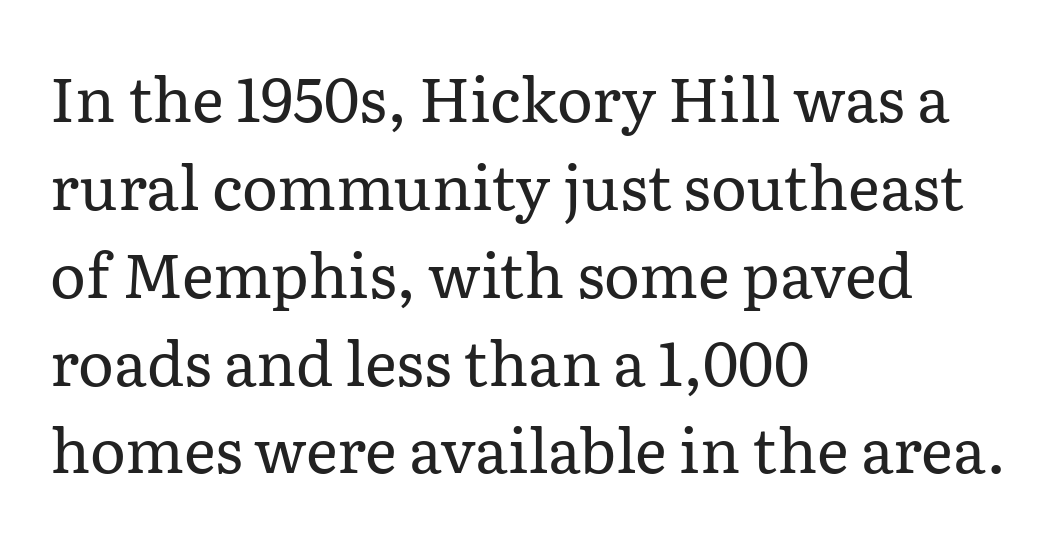
{"serif": "yes", "italic": "no", "bold": "no", "weight": "regular", "width": "normal", "stroke_contrast": "low", "x_height": "medium", "monospaced": "no", "underline": "no", "align": "left", "line_spacing": "normal", "line_spacing_ratio": 1.44, "letter_spacing": "normal", "letter_spacing_em": 0.0, "glyph_px": 61}
